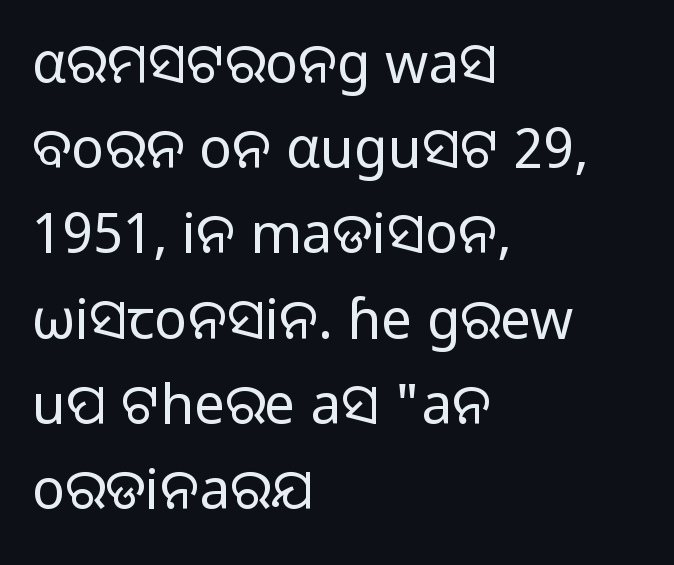
Horizontal alignment here is leftward, the default for most running prose. Students, observe: this is what conventionally led text looks like. The rendering shows plain stroke endings on the letterforms — a sans-serif design. Stem width sits at or under what a default text font uses. Every character sits straight up, as roman type does. The rendering uses natural spacing where letterforms have individual widths.
